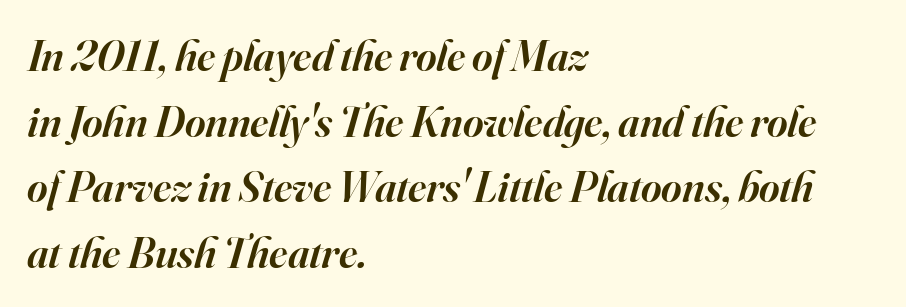
{"serif": "yes", "italic": "yes", "lean": "right", "slant_degrees": 16, "bold": "semi", "weight": "semibold", "width": "normal", "stroke_contrast": "high", "x_height": "small", "monospaced": "no", "underline": "no", "align": "left", "line_spacing": "normal", "line_spacing_ratio": 1.49, "letter_spacing": "normal", "letter_spacing_em": 0.0, "glyph_px": 44}
